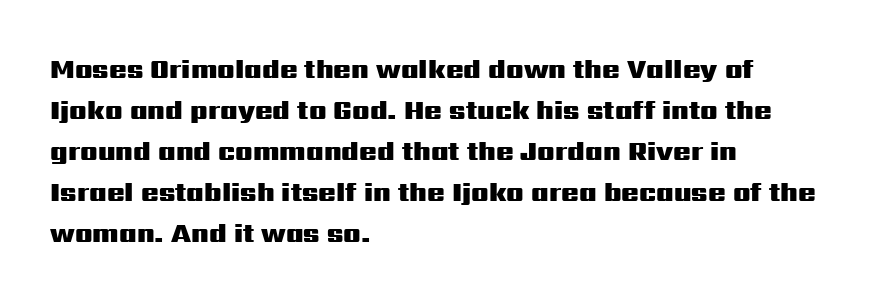
{"italic": "no", "bold": "yes", "underline": "no", "align": "left", "line_spacing": "normal", "line_spacing_ratio": 1.58, "letter_spacing": "normal", "letter_spacing_em": 0.0, "glyph_px": 26}
